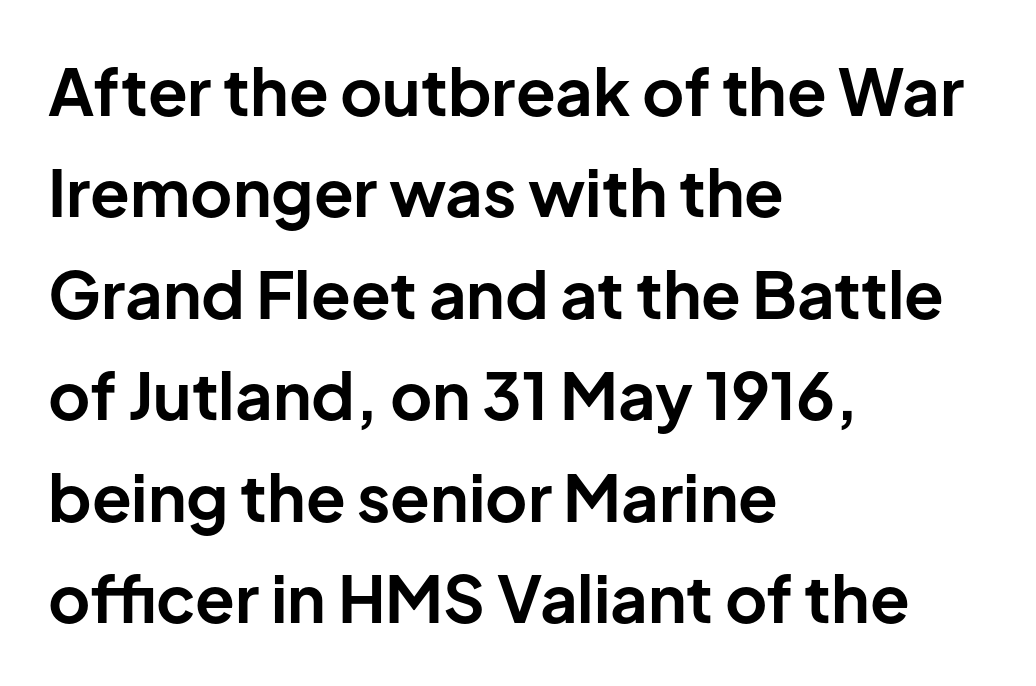
The image shows 65 px bold sans-serif type, upright; set left-aligned, normal line spacing (1.56x), normal letter spacing, not underlined; low stroke contrast and a medium x-height.
